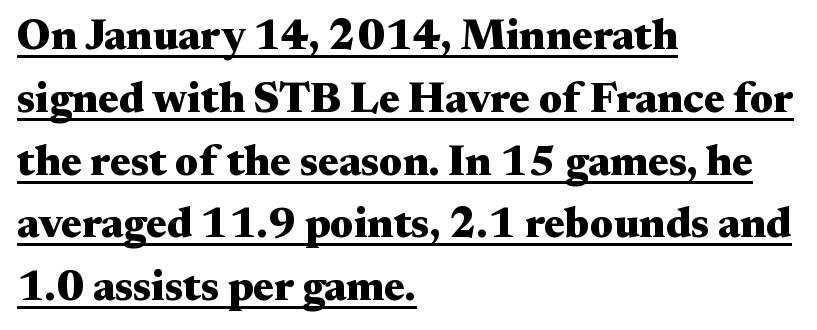
{"serif": "yes", "italic": "no", "bold": "yes", "weight": "heavy", "width": "wide", "stroke_contrast": "medium", "x_height": "small", "monospaced": "no", "underline": "yes", "align": "left", "line_spacing": "normal", "line_spacing_ratio": 1.46, "letter_spacing": "normal", "letter_spacing_em": 0.0, "glyph_px": 43}
